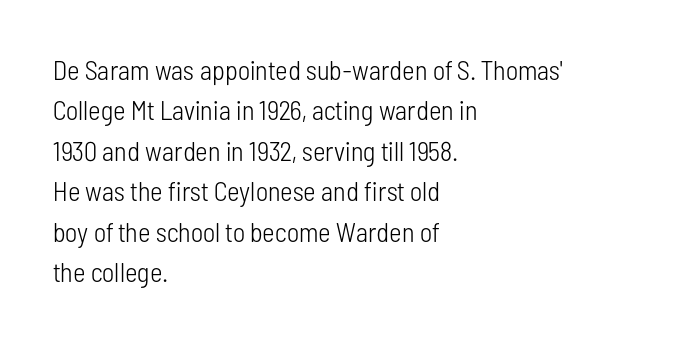
The passage shown stacks its lines at a standard gap. Students, note that the glyphs here touch the page at normal intervals. This reads as an unemphasized weight, regular at the heaviest. Typeset ragged right — the left edge is the straight one. No italicization has been applied; the sample stays upright.
